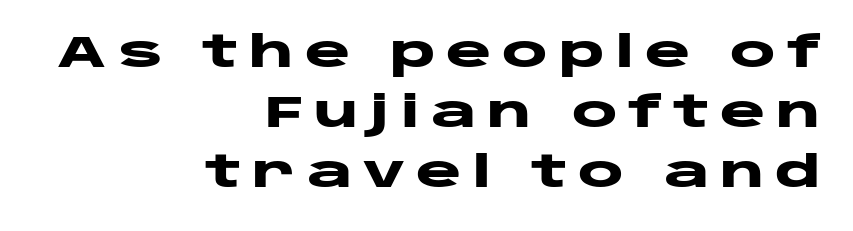
Looks like regular typesetting: each glyph gets only the width it needs. These words are printed bold, with thick strokes throughout. Check where the strokes stop: nothing finishes them off — pure sans. Check under the words: just untouched page. The lines in this sample share a right terminus and differ only in where they begin.
